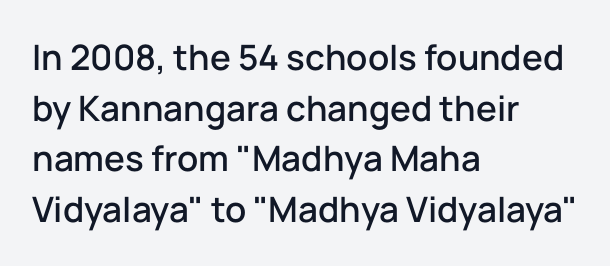
Q: Is the text italic (slanted)? A: No, it is upright.
Q: Is the typeface a serif or a sans-serif typeface? A: Sans-serif.
Q: Is the text underlined? A: No.
Q: How is the paragraph aligned? A: Left-aligned.
Q: Is the spacing between letters normal or unusually wide? A: Normal.
Q: Is the spacing between lines tight, normal or loose? A: Normal.
Q: Width (condensed, normal, or wide)? A: Normal.
Q: Stroke contrast? A: Low.
Q: x-height? A: Medium.
Q: Monospaced? A: No.
